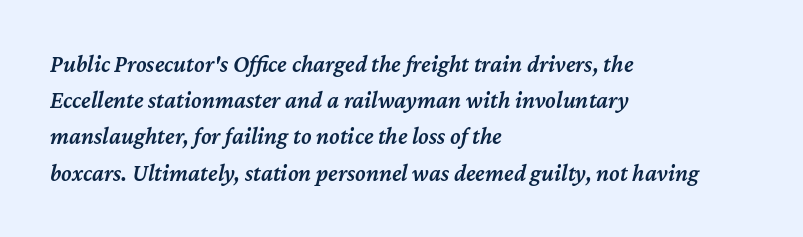
The image shows 24 px text type, italic (leaning right); set left-aligned, normal line spacing (1.51x), normal letter spacing, not underlined.
